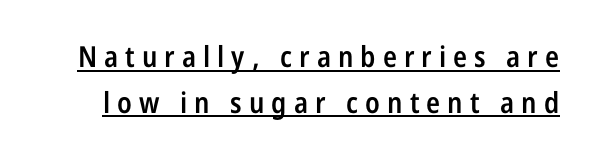
Observe the wide spacing: letters keep a clear distance from each other. The glyphs in this specimen are sans serif. Every character sits straight up, as roman type does. Moderately thickened strokes mark this as semibold type. Reading down the column, the eye jumps a familiar distance to each next line. Spacing verdict: proportional, widths tailored to each character.
